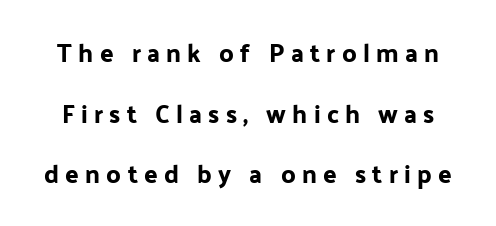
{"italic": "no", "underline": "no", "line_spacing": "loose", "line_spacing_ratio": 2.43, "letter_spacing": "wide", "letter_spacing_em": 0.25, "glyph_px": 25}
